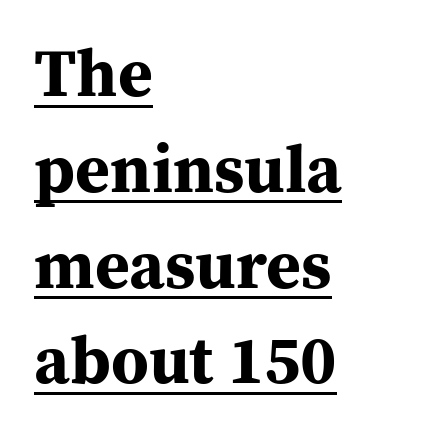
Q: Is the text bold? A: Yes.
Q: Is the text italic (slanted)? A: No, it is upright.
Q: Is the typeface a serif or a sans-serif typeface? A: Serif.
Q: Is the text underlined? A: Yes.
Q: How is the paragraph aligned? A: Left-aligned.
Q: Is the spacing between letters normal or unusually wide? A: Normal.
Q: Is the spacing between lines tight, normal or loose? A: Normal.
Q: Width (condensed, normal, or wide)? A: Normal.
Q: Stroke contrast? A: Medium.
Q: x-height? A: Medium.
Q: Monospaced? A: No.
